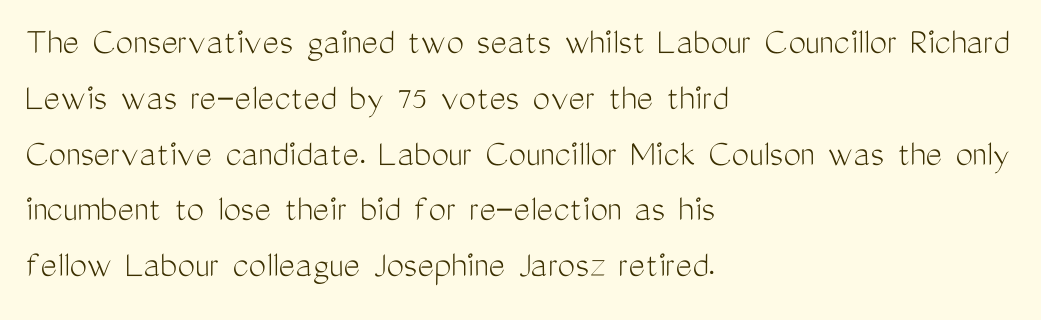
The image shows 39 px light, condensed sans-serif type, upright; set left-aligned, normal line spacing (1.43x), normal letter spacing, not underlined; medium stroke contrast and a medium x-height.
